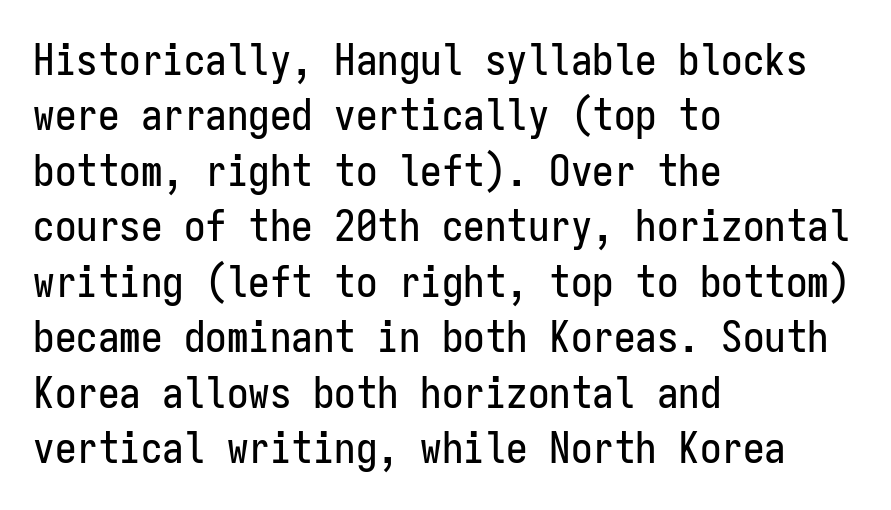
Q: Is the text italic (slanted)? A: No, it is upright.
Q: Is the typeface a serif or a sans-serif typeface? A: Sans-serif.
Q: Is the text underlined? A: No.
Q: How is the paragraph aligned? A: Left-aligned.
Q: Is the spacing between letters normal or unusually wide? A: Normal.
Q: Is the spacing between lines tight, normal or loose? A: Normal.
Q: Width (condensed, normal, or wide)? A: Condensed.
Q: Stroke contrast? A: Low.
Q: x-height? A: Medium.
Q: Monospaced? A: Yes.
